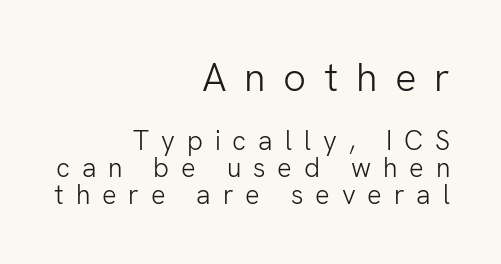
To sum up the face: it is a sans, with no serifs. The letterforms stand isolated, each surrounded by extra space. Nobody drew a line under any word here. Bold? No — there's no thickening of the strokes. The emphasis by scale lands on block number one, above.
